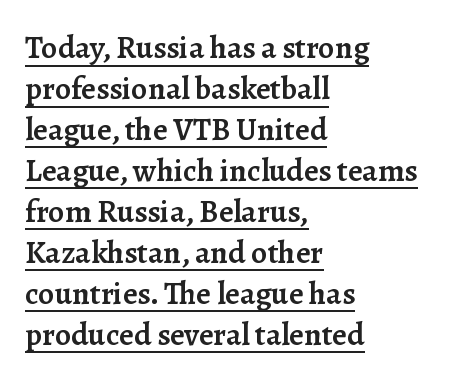
The image shows 32 px semibold serif type, upright; set left-aligned, normal line spacing (1.28x), normal letter spacing, underlined; low stroke contrast and a medium x-height.
